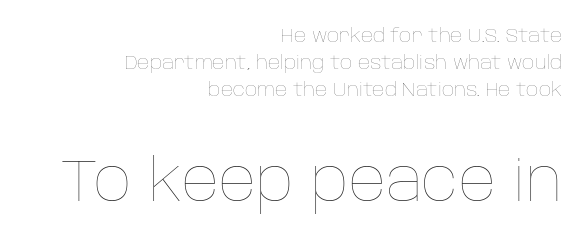
The image shows 58 px thin type, upright; set right-aligned, normal line spacing (1.43x), normal letter spacing, not underlined; the second (bottom) block is 3.05x larger; low stroke contrast and a large x-height.
